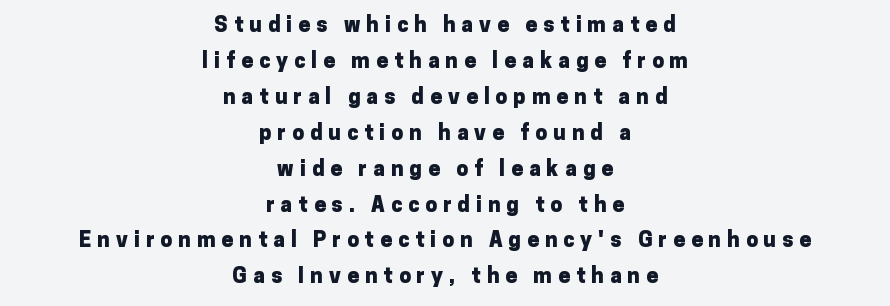
Q: Is the text bold? A: Yes.
Q: Is the text italic (slanted)? A: No, it is upright.
Q: Is the text underlined? A: No.
Q: How is the paragraph aligned? A: Centered.
Q: Is the spacing between letters normal or unusually wide? A: Unusually wide.
